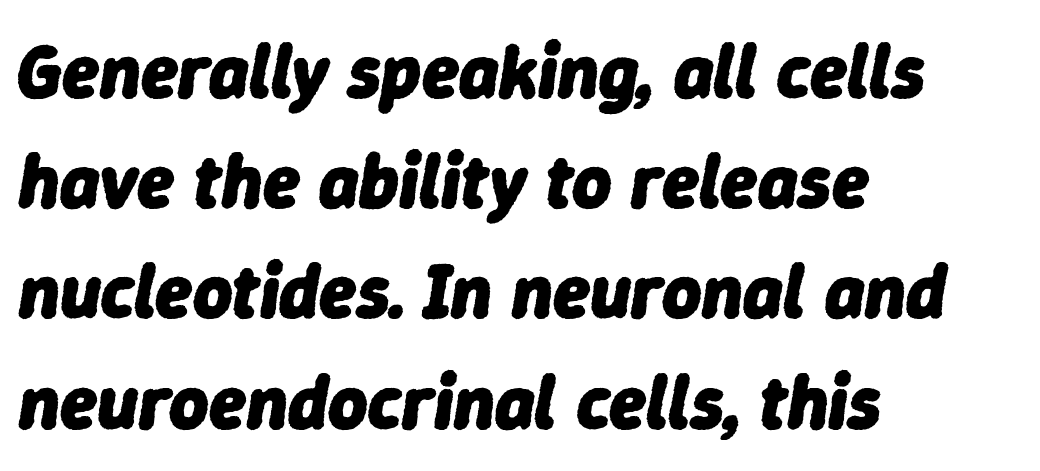
The setting favours the left margin, as ordinary paragraphs usually do. The block of text has a typical density, with ordinary space between rows. Set as a true bold cut, around the 700 mark. This sample uses an oblique cut, with every glyph tilted off the vertical.
